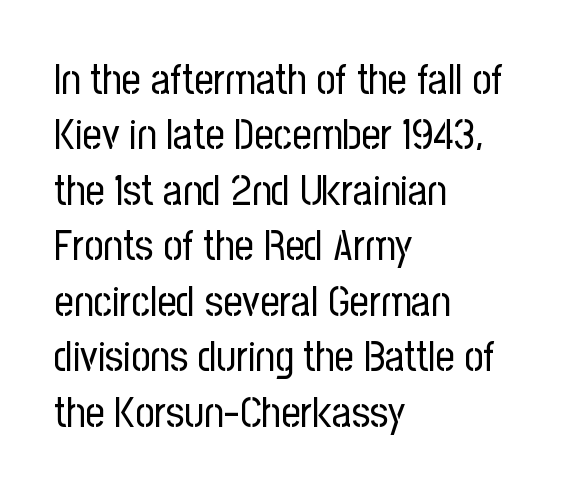
Q: Is the text bold? A: No.
Q: Is the text italic (slanted)? A: No, it is upright.
Q: Is the typeface a serif or a sans-serif typeface? A: Sans-serif.
Q: Is the text underlined? A: No.
Q: How is the paragraph aligned? A: Left-aligned.
Q: Is the spacing between letters normal or unusually wide? A: Normal.
Q: Is the spacing between lines tight, normal or loose? A: Normal.
Q: Width (condensed, normal, or wide)? A: Condensed.
Q: Stroke contrast? A: Low.
Q: x-height? A: Medium.
Q: Monospaced? A: No.
